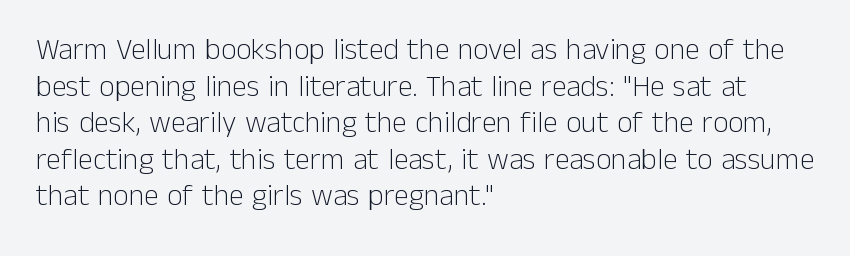
Q: Is the text bold? A: No.
Q: Is the text italic (slanted)? A: No, it is upright.
Q: Is the typeface a serif or a sans-serif typeface? A: Sans-serif.
Q: Is the text underlined? A: No.
Q: How is the paragraph aligned? A: Left-aligned.
Q: Is the spacing between letters normal or unusually wide? A: Normal.
Q: Width (condensed, normal, or wide)? A: Normal.
Q: Stroke contrast? A: Low.
Q: x-height? A: Medium.
Q: Monospaced? A: No.
